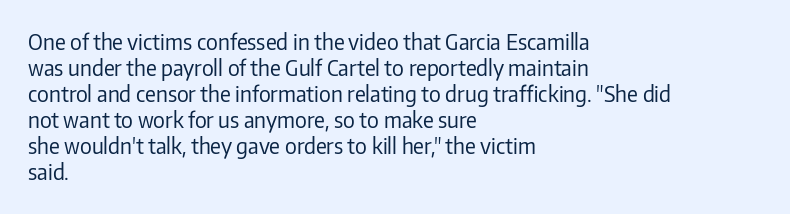
The image shows 21 px text type, upright; set left-aligned, line spacing 1.24x, normal letter spacing, not underlined.
